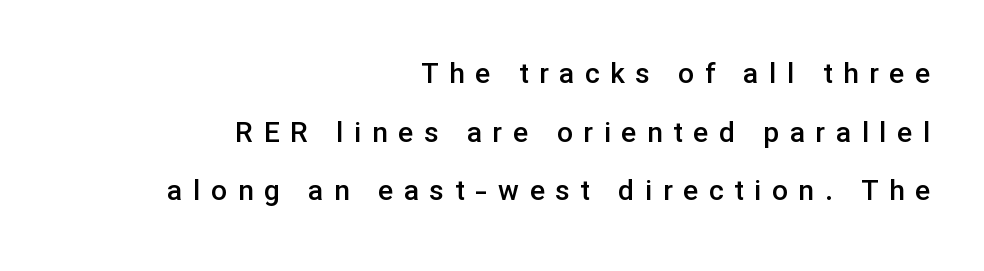
The image shows 28 px semibold sans-serif type, upright; set right-aligned, loose line spacing (2.09x), unusually wide letter spacing (+0.38 em), not underlined; low stroke contrast and a medium x-height.
